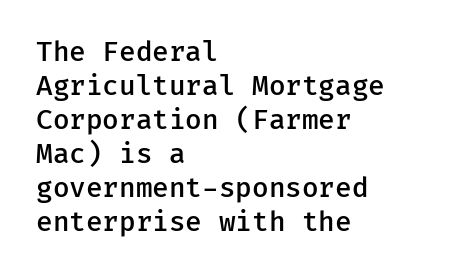
The type sits square on the baseline with zero lean. A clean baseline with only descenders dipping below it. This sample is left-justified, so line endings fall wherever the words run out. Characters follow at the spacing the type designer built in. The font is running at a semibold setting, under full bold. This block has exactly the height ordinary leading produces.
